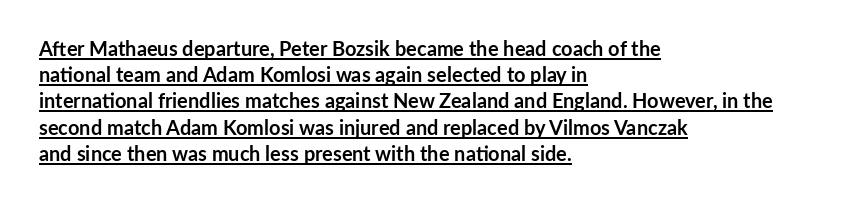
{"italic": "no", "bold": "yes", "underline": "yes", "align": "left", "line_spacing": "normal", "line_spacing_ratio": 1.31, "letter_spacing": "normal", "letter_spacing_em": 0.0, "glyph_px": 20}
